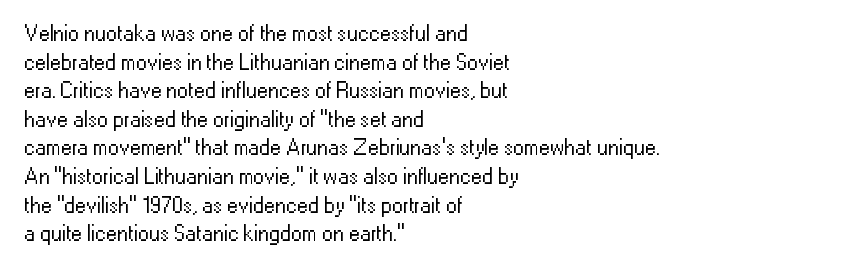
{"italic": "no", "bold": "no", "underline": "no", "align": "left", "line_spacing": "normal", "line_spacing_ratio": 1.3, "letter_spacing": "normal", "letter_spacing_em": 0.0, "glyph_px": 22}
